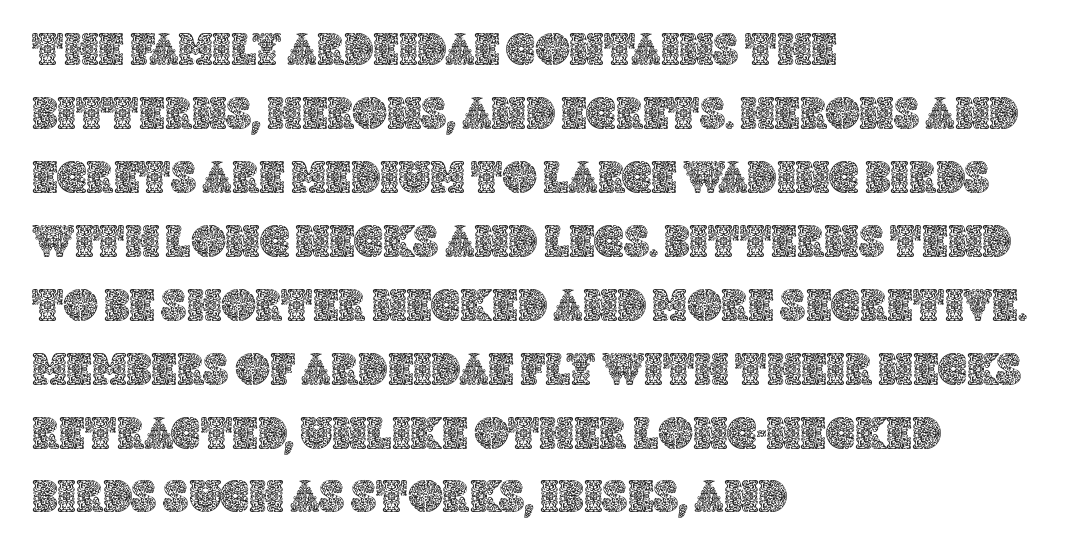
Q: Is the text italic (slanted)? A: No, it is upright.
Q: Is the text underlined? A: No.
Q: How is the paragraph aligned? A: Left-aligned.
Q: Is the spacing between letters normal or unusually wide? A: Normal.
Q: Is the spacing between lines tight, normal or loose? A: Normal.
Q: Width (condensed, normal, or wide)? A: Normal.
Q: x-height? A: Large.
Q: Monospaced? A: No.
